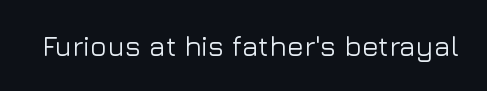
The image shows 28 px sans-serif type, upright; set normal letter spacing, not underlined; low stroke contrast and a medium x-height.
